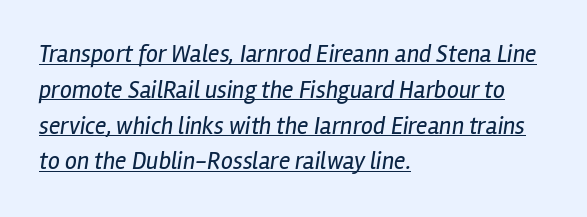
You could call the tracking neutral — neither tight nor loose. The passage shown is underscored from start to finish. The rendering applies a slant to the glyphs. If you measured baseline to baseline, you'd find a middling distance.
